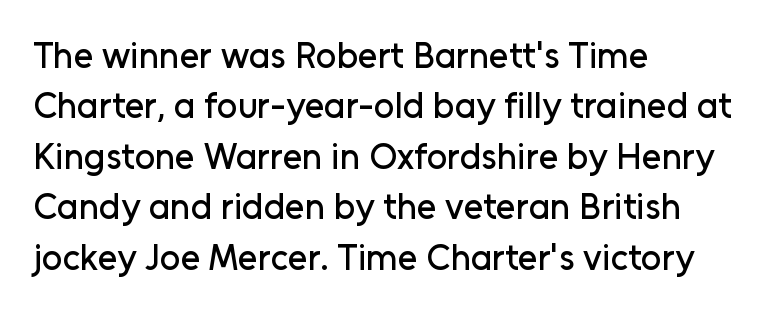
{"serif": "no", "italic": "no", "width": "normal", "stroke_contrast": "low", "x_height": "medium", "monospaced": "no", "underline": "no", "align": "left", "line_spacing": "normal", "line_spacing_ratio": 1.4, "letter_spacing": "normal", "letter_spacing_em": 0.0, "glyph_px": 36}
